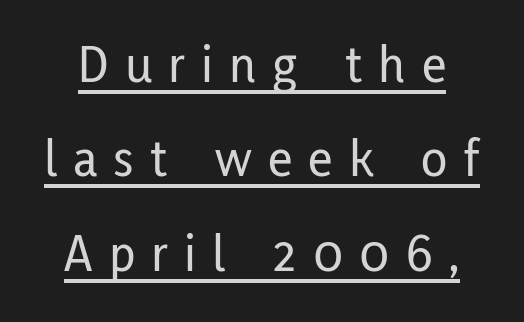
Is this a sans? Yes — the strokes have no serifs. Posture: vertical. Loose tracking; the words dissolve into strings of separated letters. Note the varied advance widths — an 'i' is clearly narrower than an 'm'. Glance below the letters and you will spot a drawn line.
